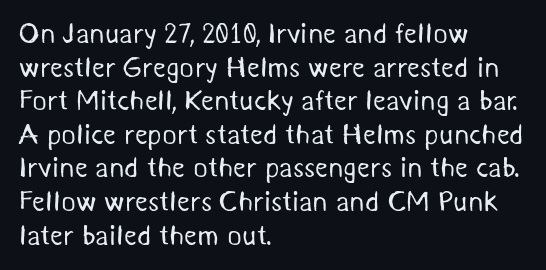
Q: Is the text bold? A: No.
Q: Is the typeface a serif or a sans-serif typeface? A: Sans-serif.
Q: Is the text underlined? A: No.
Q: How is the paragraph aligned? A: Left-aligned.
Q: Is the spacing between letters normal or unusually wide? A: Normal.
Q: Width (condensed, normal, or wide)? A: Normal.
Q: Stroke contrast? A: Medium.
Q: x-height? A: Medium.
Q: Monospaced? A: No.
